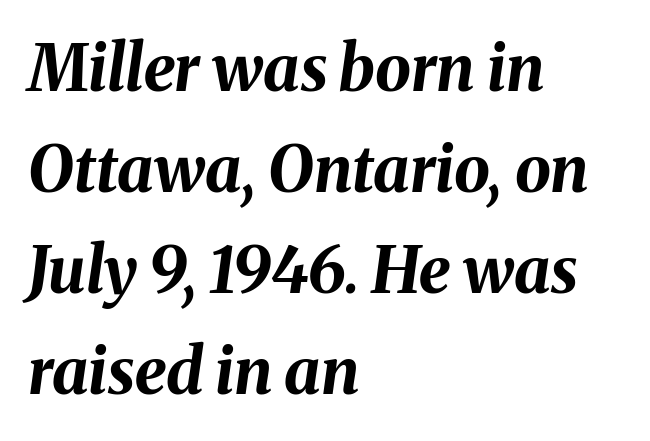
{"italic": "yes", "lean": "right", "slant_degrees": 8, "bold": "yes", "weight": "bold", "width": "normal", "stroke_contrast": "medium", "x_height": "medium", "monospaced": "no", "underline": "no", "align": "left", "line_spacing": "normal", "line_spacing_ratio": 1.58, "letter_spacing": "normal", "letter_spacing_em": 0.0, "glyph_px": 64}
